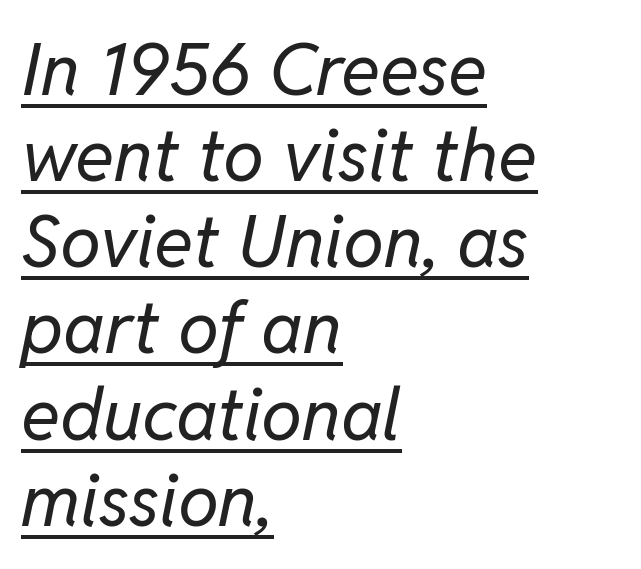
The image shows 73 px regular-weight type, italic (leaning right); set left-aligned, line spacing 1.18x, normal letter spacing, underlined; low stroke contrast and a medium x-height.
